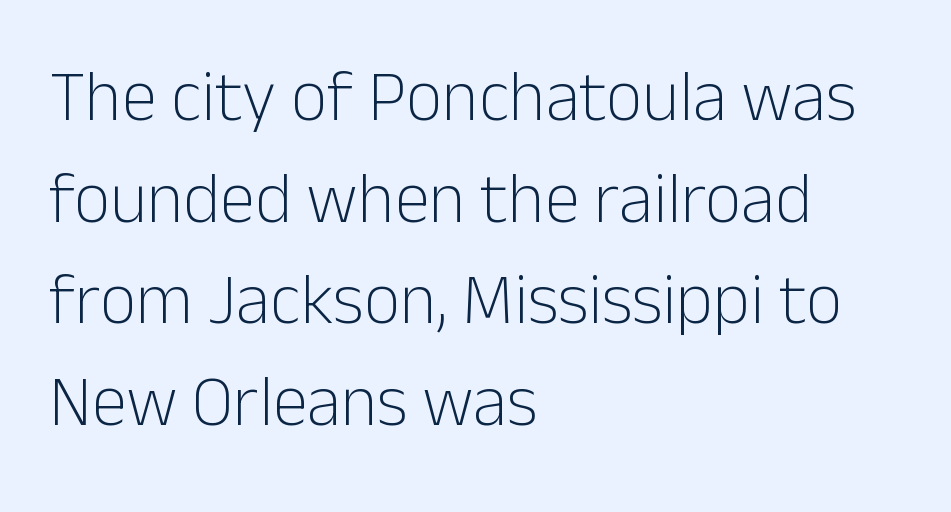
Q: Is the text bold? A: No.
Q: Is the text italic (slanted)? A: No, it is upright.
Q: Is the typeface a serif or a sans-serif typeface? A: Sans-serif.
Q: Is the text underlined? A: No.
Q: How is the paragraph aligned? A: Left-aligned.
Q: Is the spacing between letters normal or unusually wide? A: Normal.
Q: Is the spacing between lines tight, normal or loose? A: Normal.
Q: Width (condensed, normal, or wide)? A: Normal.
Q: Stroke contrast? A: Low.
Q: x-height? A: Medium.
Q: Monospaced? A: No.
